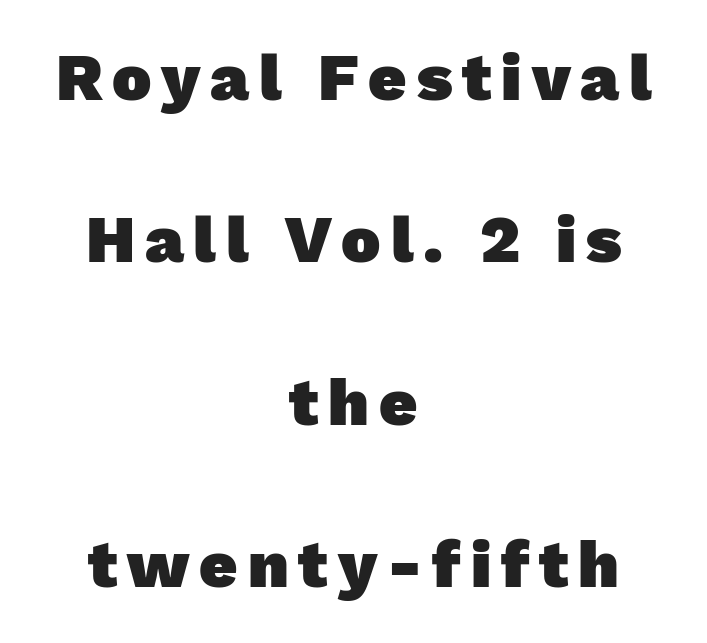
The image shows 66 px heavy sans-serif type; set centered, loose line spacing (2.46x), not underlined; low stroke contrast and a medium x-height.
